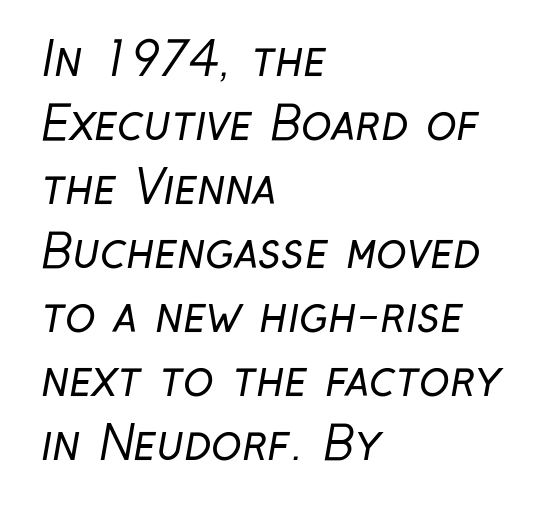
Q: Is the text bold? A: No.
Q: Is the typeface a serif or a sans-serif typeface? A: Sans-serif.
Q: Is the text underlined? A: No.
Q: How is the paragraph aligned? A: Left-aligned.
Q: Is the spacing between letters normal or unusually wide? A: Normal.
Q: Is the spacing between lines tight, normal or loose? A: Normal.
Q: Width (condensed, normal, or wide)? A: Condensed.
Q: Stroke contrast? A: Low.
Q: x-height? A: Medium.
Q: Monospaced? A: No.
